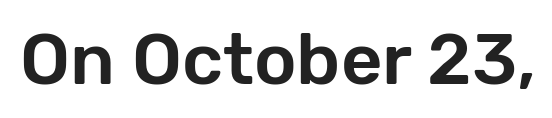
{"serif": "no", "italic": "no", "width": "normal", "stroke_contrast": "low", "x_height": "medium", "monospaced": "no", "underline": "no", "letter_spacing": "normal", "letter_spacing_em": 0.0, "glyph_px": 72}
